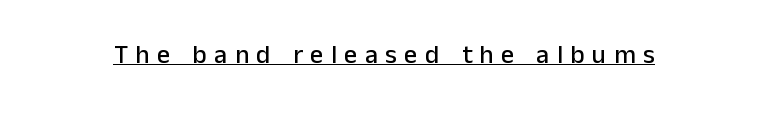
{"italic": "no", "underline": "yes", "letter_spacing": "wide", "letter_spacing_em": 0.29, "glyph_px": 26}
